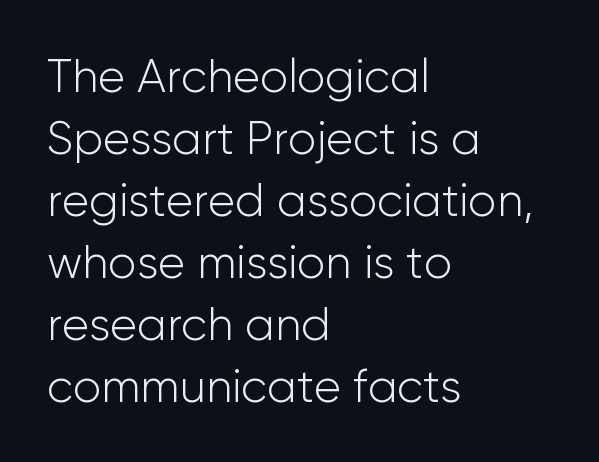
{"serif": "no", "italic": "no", "bold": "no", "weight": "light", "width": "normal", "stroke_contrast": "low", "x_height": "medium", "monospaced": "no", "underline": "no", "align": "left", "line_spacing": "normal", "line_spacing_ratio": 1.35, "letter_spacing": "normal", "letter_spacing_em": 0.0, "glyph_px": 46}
